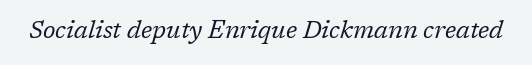
The image shows 24 px text type, italic (leaning right); set normal letter spacing, not underlined.
